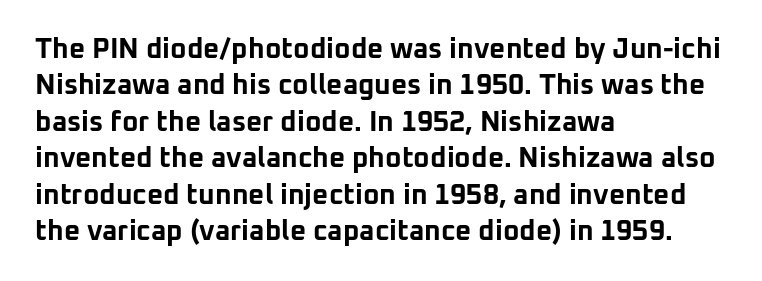
Q: Is the text bold? A: Yes.
Q: Is the text italic (slanted)? A: No, it is upright.
Q: Is the typeface a serif or a sans-serif typeface? A: Sans-serif.
Q: Is the text underlined? A: No.
Q: How is the paragraph aligned? A: Left-aligned.
Q: Is the spacing between letters normal or unusually wide? A: Normal.
Q: Is the spacing between lines tight, normal or loose? A: Normal.
Q: Width (condensed, normal, or wide)? A: Normal.
Q: Stroke contrast? A: Low.
Q: x-height? A: Medium.
Q: Monospaced? A: No.
